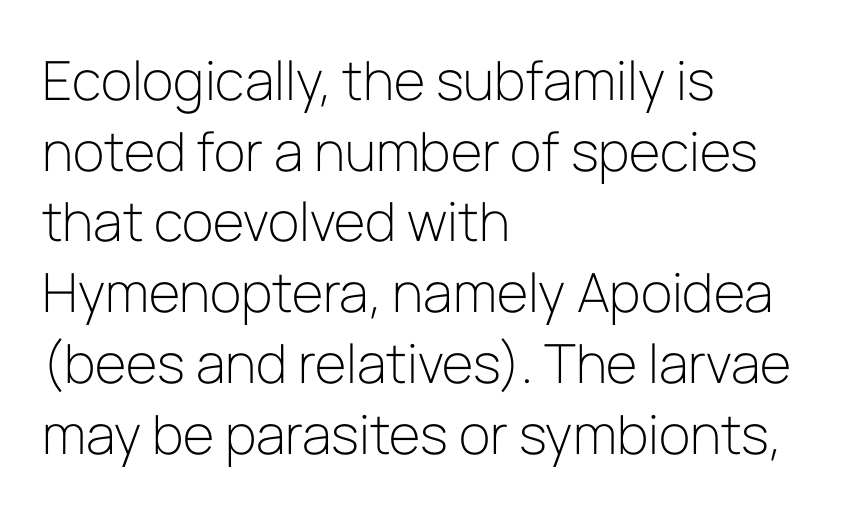
Is the letter spacing exaggerated? No — it looks like the ordinary default. Nothing heavy about these letters — not bold at all. The glyphs in this specimen are sans serif. A normal amount of white space separates one row of letters from the next.
